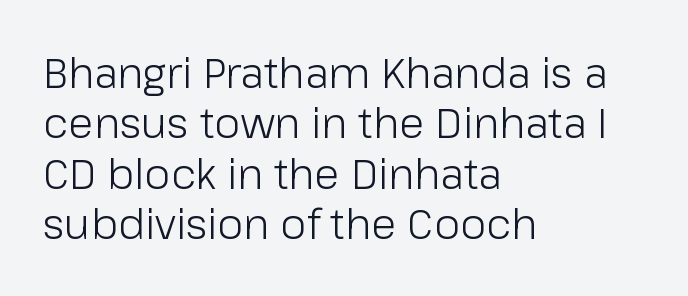
Q: Is the text bold? A: No.
Q: Is the text italic (slanted)? A: No, it is upright.
Q: Is the typeface a serif or a sans-serif typeface? A: Sans-serif.
Q: Is the text underlined? A: No.
Q: How is the paragraph aligned? A: Left-aligned.
Q: Is the spacing between letters normal or unusually wide? A: Normal.
Q: Width (condensed, normal, or wide)? A: Normal.
Q: Stroke contrast? A: Low.
Q: x-height? A: Medium.
Q: Monospaced? A: No.
